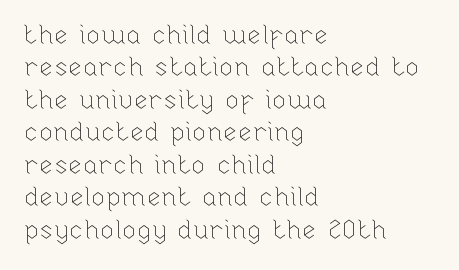
The image shows 26 px text type, upright; set left-aligned, normal line spacing (1.25x), normal letter spacing, not underlined.
